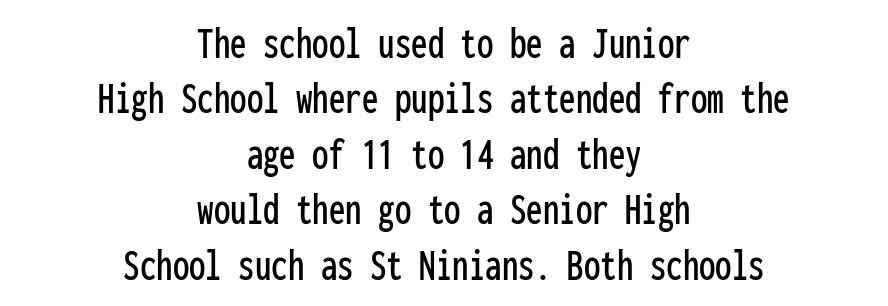
The image shows 47 px condensed sans-serif type, upright, monospaced; set centered, line spacing 1.18x, normal letter spacing, not underlined; low stroke contrast and a medium x-height.
